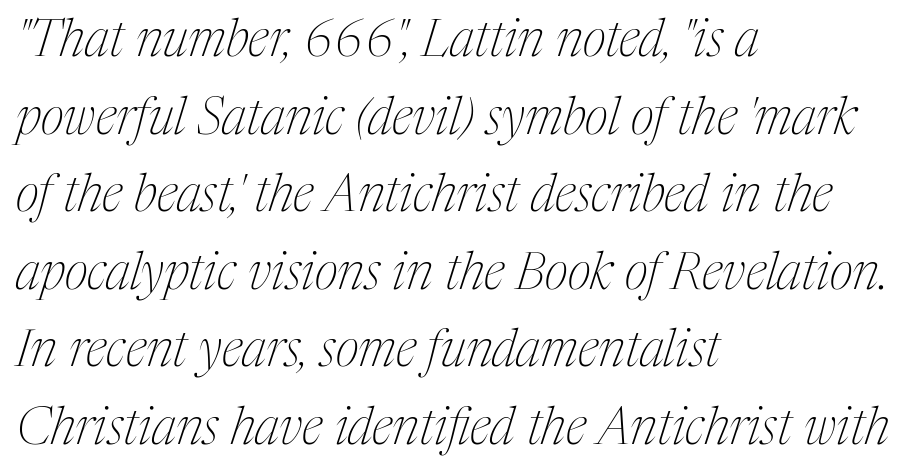
Each line starts at the same left margin while the right side varies. Is there much room between lines? A standard amount, neither cramped nor airy. The space beneath each line is pristine and unruled. Tracking value appears to be zero — textbook default spacing. The typeface chosen for these lines features serifs. Looks like regular typesetting: each glyph gets only the width it needs.
